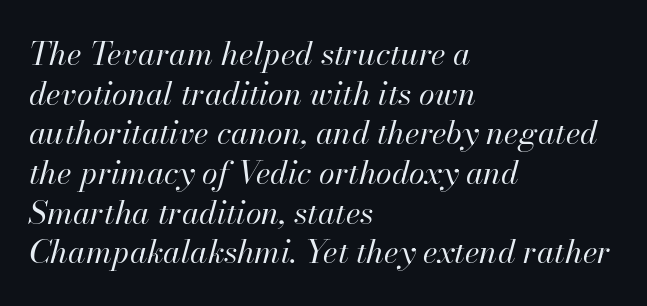
The image shows 32 px regular-weight type, italic (leaning right); set left-aligned, line spacing 1.24x, normal letter spacing, not underlined; high stroke contrast and a small x-height.
